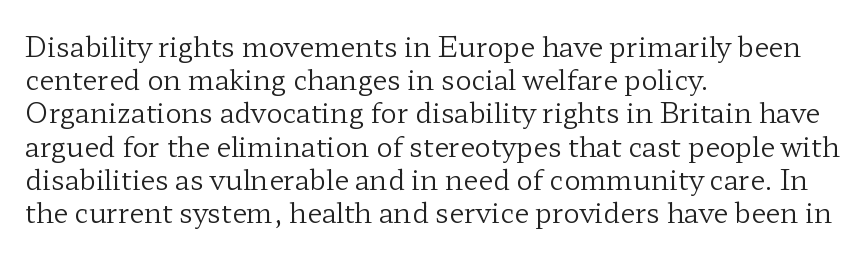
{"italic": "no", "bold": "no", "underline": "no", "align": "left", "line_spacing_ratio": 1.23, "letter_spacing": "normal", "letter_spacing_em": 0.0, "glyph_px": 27}
